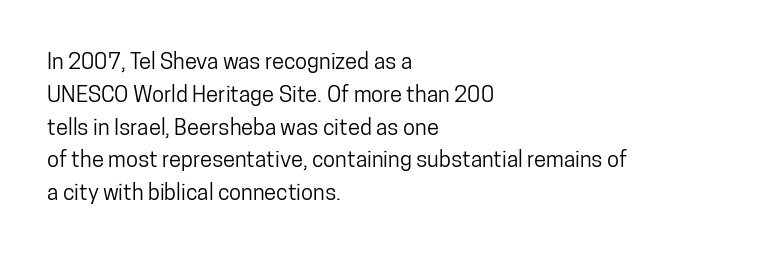
Q: Is the text italic (slanted)? A: No, it is upright.
Q: Is the text underlined? A: No.
Q: How is the paragraph aligned? A: Left-aligned.
Q: Is the spacing between letters normal or unusually wide? A: Normal.
Q: Is the spacing between lines tight, normal or loose? A: Normal.
